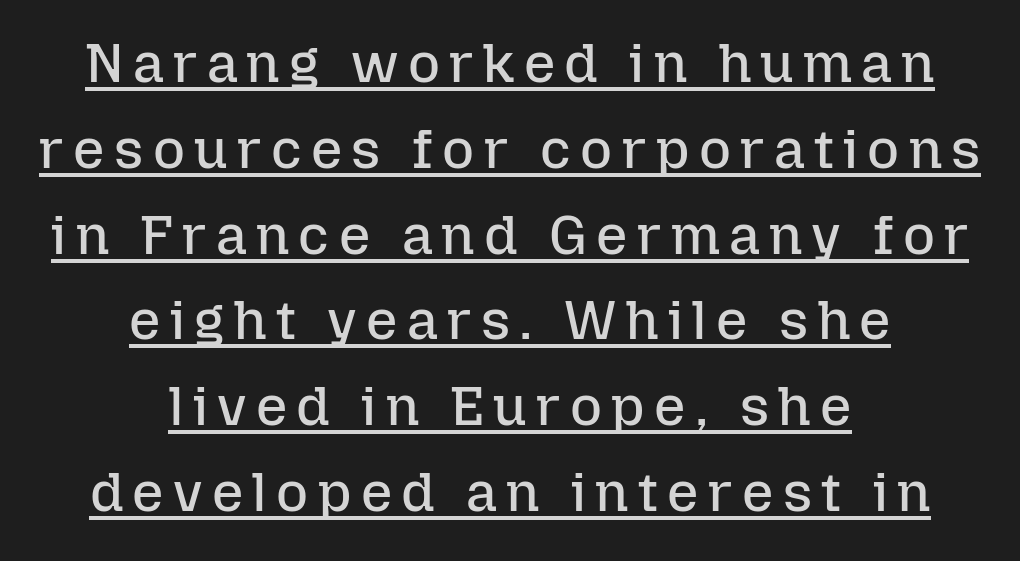
A roman cut, with each character standing at attention. Underlining? Definitely there. This sample keeps an unexceptional amount of space between lines. The characters are drawn with everyday or finer stroke widths. Both edges are ragged and mirror each other, which tells us the setting is centered. Character widths vary here, with narrow letters taking less room than wide ones.
